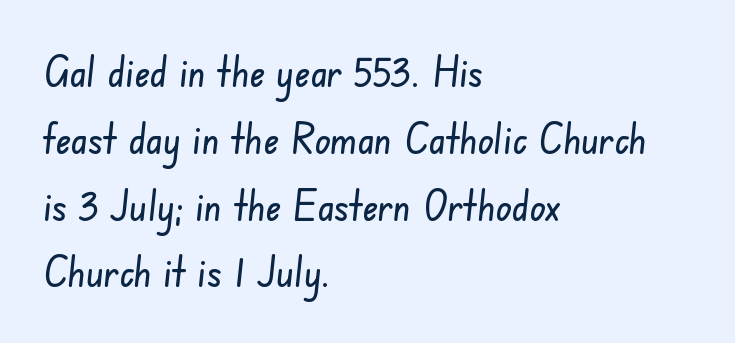
{"serif": "no", "width": "condensed", "stroke_contrast": "low", "x_height": "small", "monospaced": "no", "underline": "no", "align": "left", "line_spacing": "normal", "line_spacing_ratio": 1.59, "letter_spacing": "normal", "letter_spacing_em": 0.0, "glyph_px": 42}
